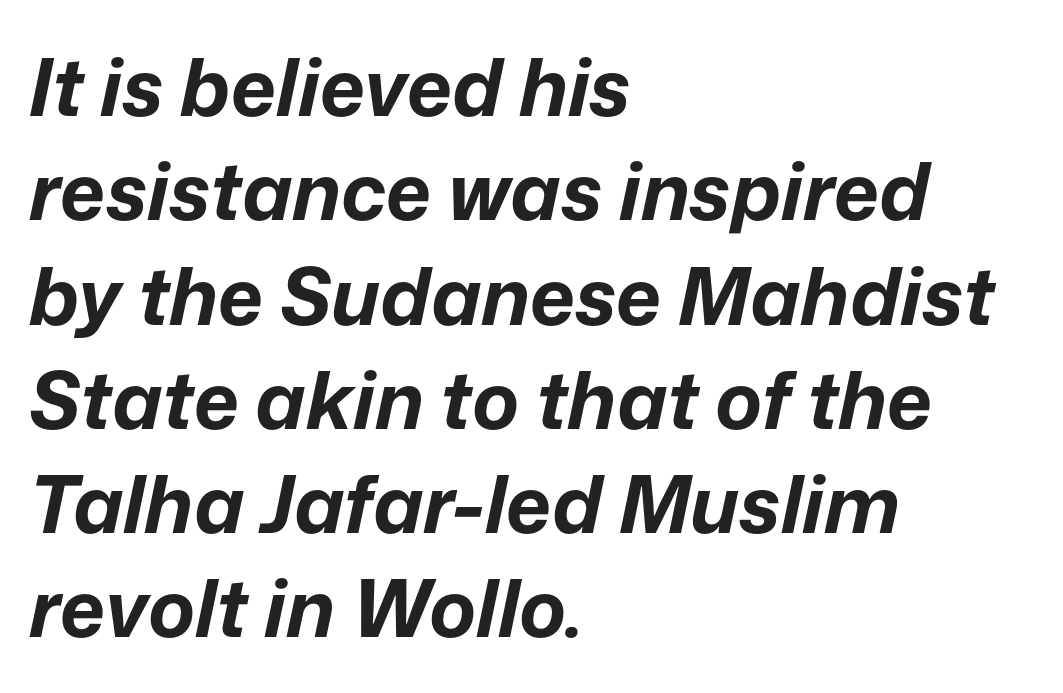
The image shows 79 px bold type, italic (leaning right); set left-aligned, normal line spacing (1.32x), normal letter spacing, not underlined; low stroke contrast and a medium x-height.
